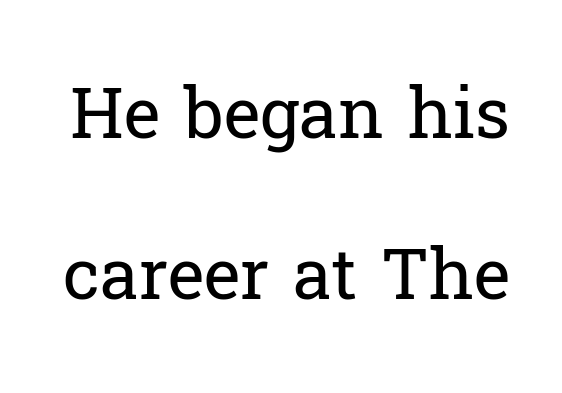
This sample trades compactness for vertical openness between lines. A roman cut, with each character standing at attention. How are the letters spaced? Ordinarily, with no added tracking. The typesetting does not lean heavy: it is not bold. Is this a sans? No — the strokes have serifs. The face used here is proportionally spaced, like ordinary book or web type.
